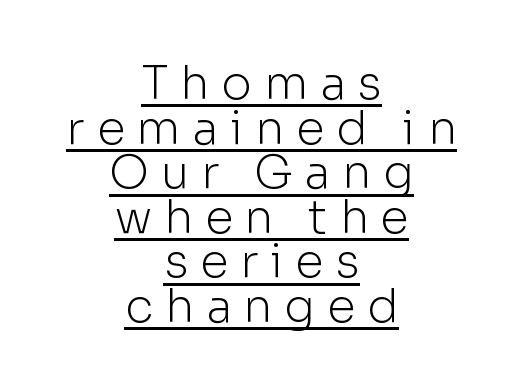
{"serif": "no", "italic": "no", "bold": "no", "weight": "light", "width": "normal", "stroke_contrast": "low", "x_height": "medium", "monospaced": "no", "underline": "yes", "align": "center", "line_spacing": "tight", "line_spacing_ratio": 0.97, "letter_spacing": "wide", "letter_spacing_em": 0.26, "glyph_px": 46}
